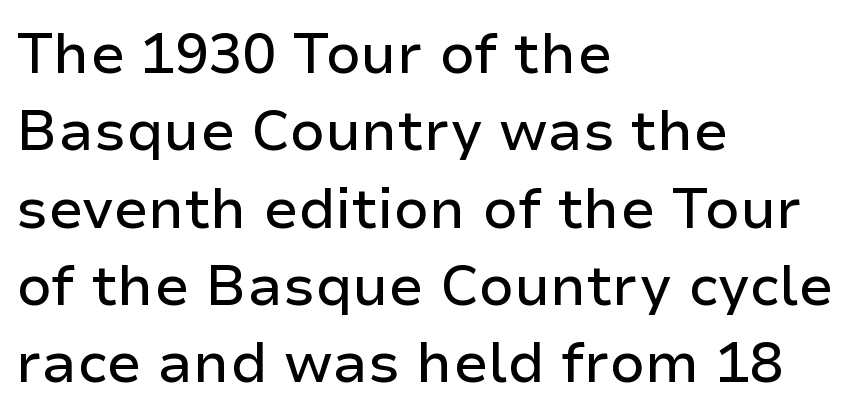
What kind of face is this? One without serifs — a sans. Visually the block forms a straight wall on the left and a jagged coastline on the right. This sample keeps an unexceptional amount of space between lines. The foot of each line stays bare and open. These lines keep a tight, regular rhythm from letter to letter.
